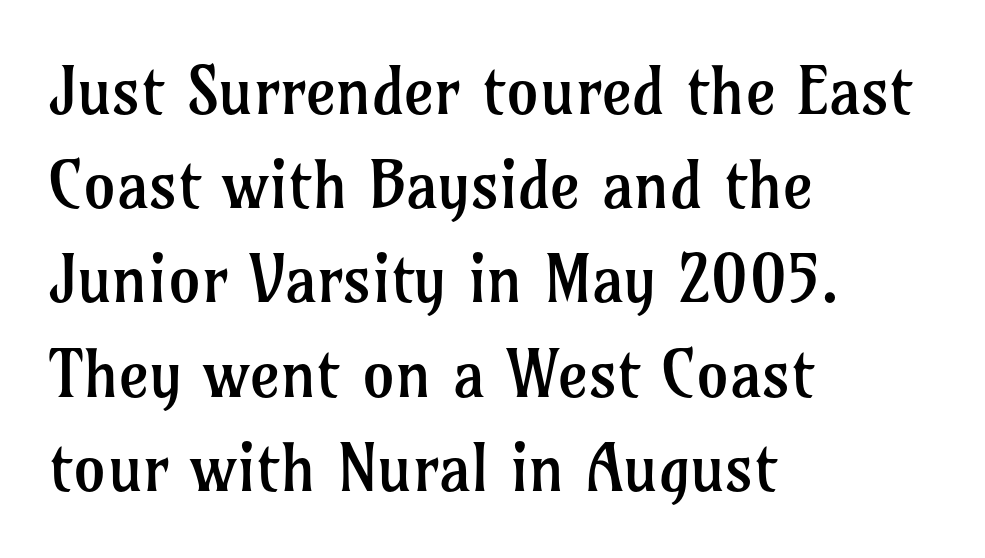
You can tell it's not italic because the verticals are truly vertical. Descenders hang freely into open space. The lines in this sample share a left origin and differ only in where they stop. The rendering uses a moderate line-height, typical for paragraphs. The rendering keeps characters at their native spacing.
